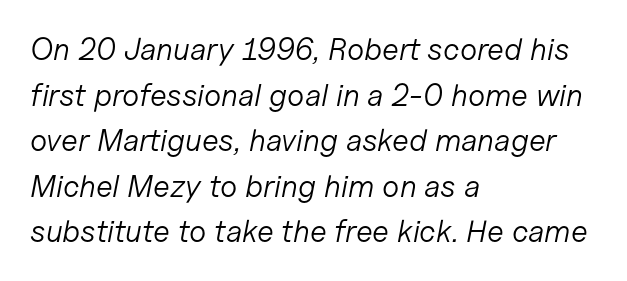
Weight: not bold — regular or lighter. Style check: oblique. These lines are rendered in a variable-pitch font. Quick note: interline space is typical. What stands out about the letter spacing? Nothing — it is the standard amount.
